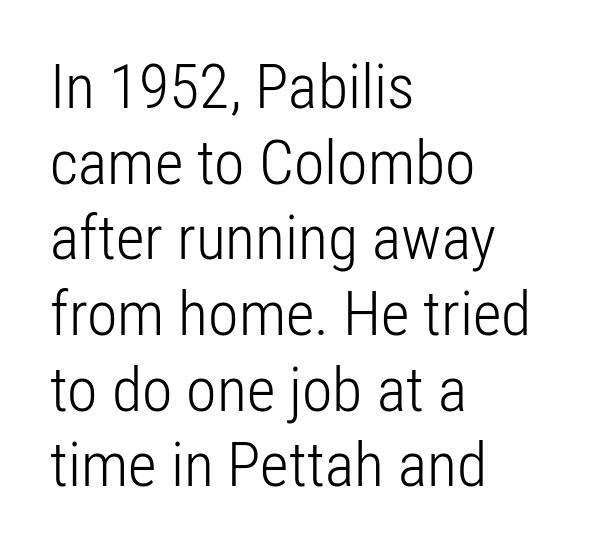
{"serif": "no", "italic": "no", "bold": "no", "weight": "light", "width": "condensed", "stroke_contrast": "low", "x_height": "medium", "monospaced": "no", "underline": "no", "align": "left", "line_spacing_ratio": 1.22, "letter_spacing": "normal", "letter_spacing_em": 0.0, "glyph_px": 62}
